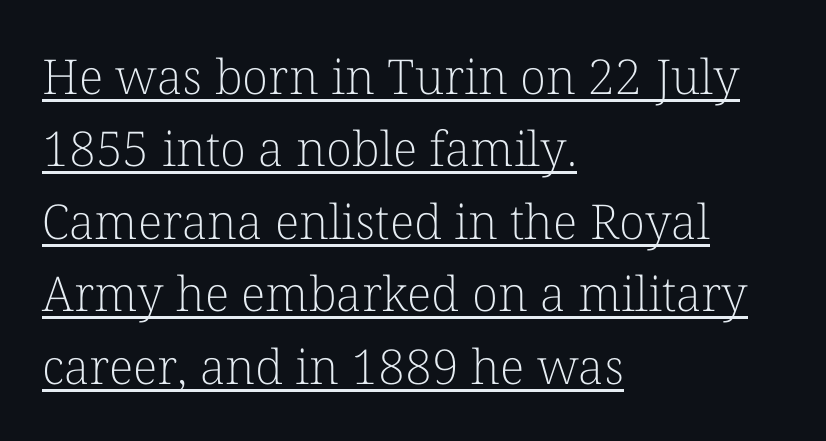
Q: Is the text bold? A: No.
Q: Is the text italic (slanted)? A: No, it is upright.
Q: Is the typeface a serif or a sans-serif typeface? A: Serif.
Q: Is the text underlined? A: Yes.
Q: How is the paragraph aligned? A: Left-aligned.
Q: Is the spacing between letters normal or unusually wide? A: Normal.
Q: Is the spacing between lines tight, normal or loose? A: Normal.
Q: Width (condensed, normal, or wide)? A: Normal.
Q: Stroke contrast? A: Low.
Q: x-height? A: Medium.
Q: Monospaced? A: No.
